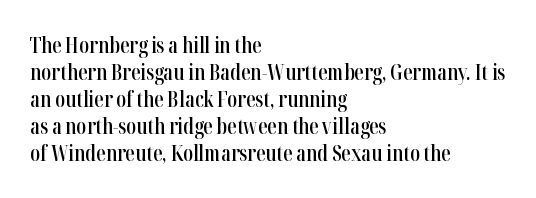
Posture: upright roman. Glance below the letters and you will spot only blank space. Its strokes are somewhat broadened, the hallmark of semibold type. Typeset ragged right — the left edge is the straight one.
